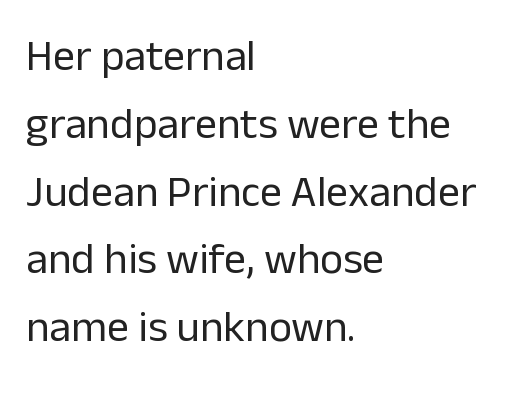
Note: no serifs on the glyphs. A normal amount of white space separates one row of letters from the next. The paragraph has a hard left edge and a soft right edge. The letters look calm and open, with moderate or lighter stems. The passage shown is not underscored anywhere. Between one letter and the next there's only the usual sliver of space.
